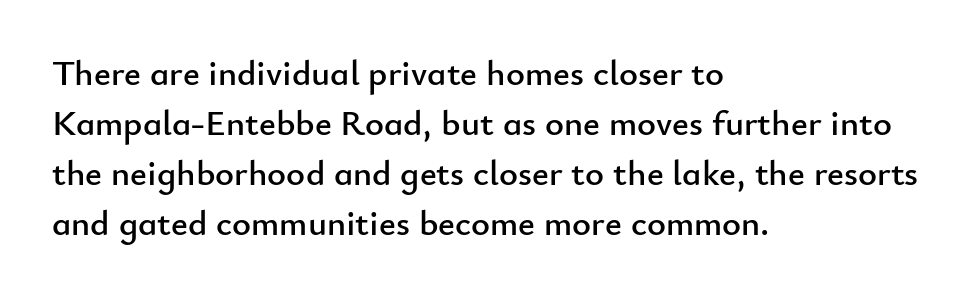
Q: Is the text italic (slanted)? A: No, it is upright.
Q: Is the typeface a serif or a sans-serif typeface? A: Sans-serif.
Q: Is the text underlined? A: No.
Q: How is the paragraph aligned? A: Left-aligned.
Q: Is the spacing between letters normal or unusually wide? A: Normal.
Q: Is the spacing between lines tight, normal or loose? A: Normal.
Q: Width (condensed, normal, or wide)? A: Normal.
Q: Stroke contrast? A: Low.
Q: x-height? A: Small.
Q: Monospaced? A: No.
